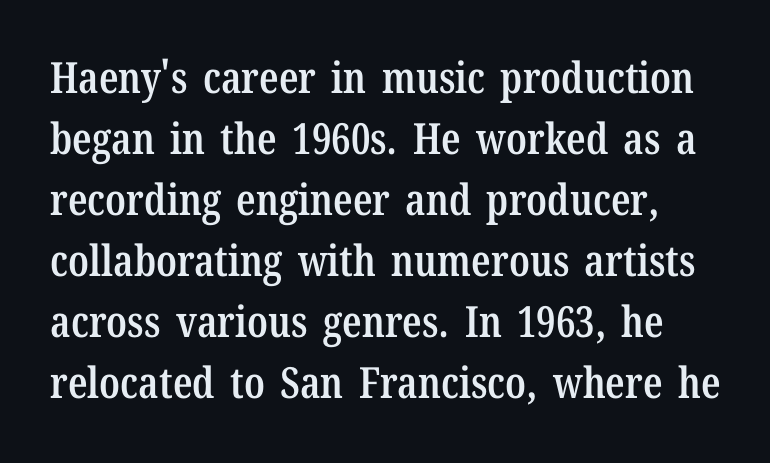
The image shows 43 px semibold, condensed serif type, upright; set normal line spacing (1.42x), normal letter spacing, not underlined; low stroke contrast and a medium x-height.
